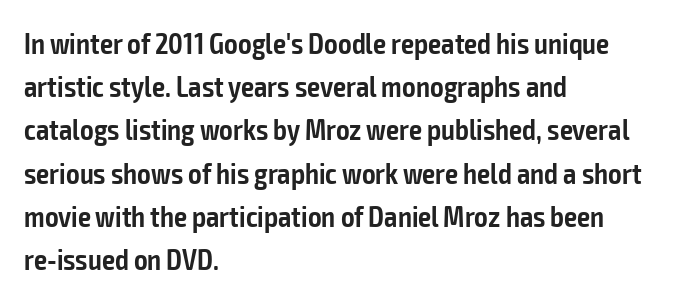
{"serif": "no", "italic": "no", "bold": "semi", "weight": "semibold", "width": "condensed", "stroke_contrast": "low", "x_height": "medium", "monospaced": "no", "underline": "no", "align": "left", "line_spacing": "normal", "line_spacing_ratio": 1.49, "letter_spacing": "normal", "letter_spacing_em": 0.0, "glyph_px": 29}
